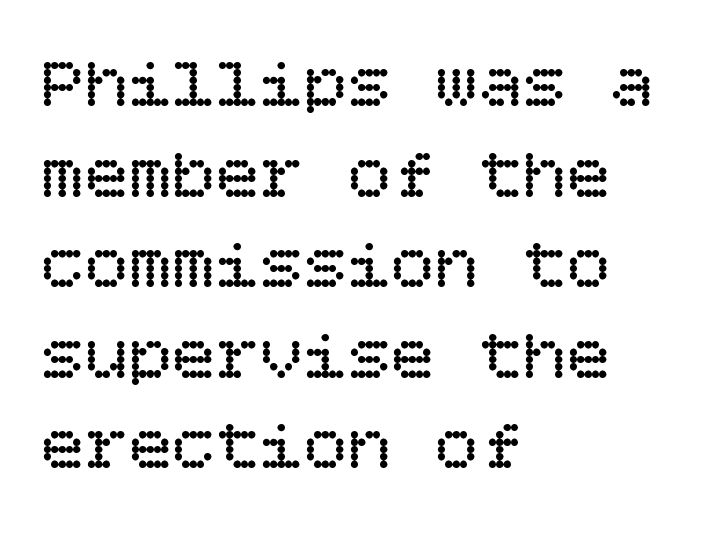
Q: Is the text bold? A: No.
Q: Is the text italic (slanted)? A: No, it is upright.
Q: Is the text underlined? A: No.
Q: How is the paragraph aligned? A: Left-aligned.
Q: Is the spacing between letters normal or unusually wide? A: Normal.
Q: Width (condensed, normal, or wide)? A: Normal.
Q: Stroke contrast? A: Low.
Q: x-height? A: Large.
